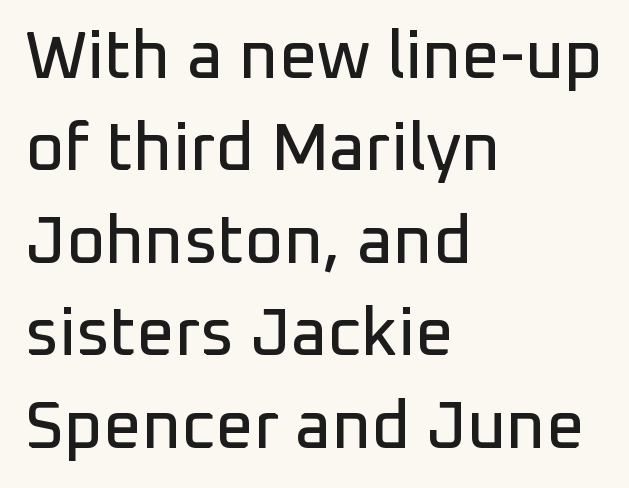
{"serif": "no", "italic": "no", "width": "normal", "stroke_contrast": "low", "x_height": "medium", "monospaced": "no", "underline": "no", "align": "left", "line_spacing": "normal", "line_spacing_ratio": 1.38, "letter_spacing": "normal", "letter_spacing_em": 0.0, "glyph_px": 67}
